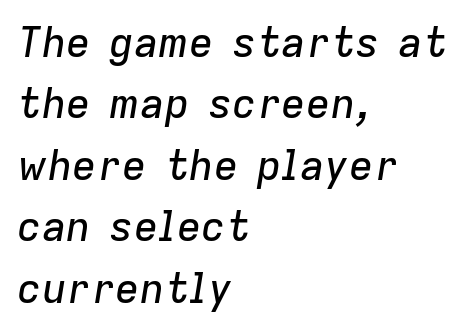
Default kerning and tracking; the words read as compact shapes. Each letter keeps its own natural width here, so spacing adapts to shape. Notice how the passage keeps a crisp vertical edge on the left only. This sample uses an oblique cut, with every glyph tilted off the vertical. This block has exactly the height ordinary leading produces. A clean baseline with only descenders dipping below it.
